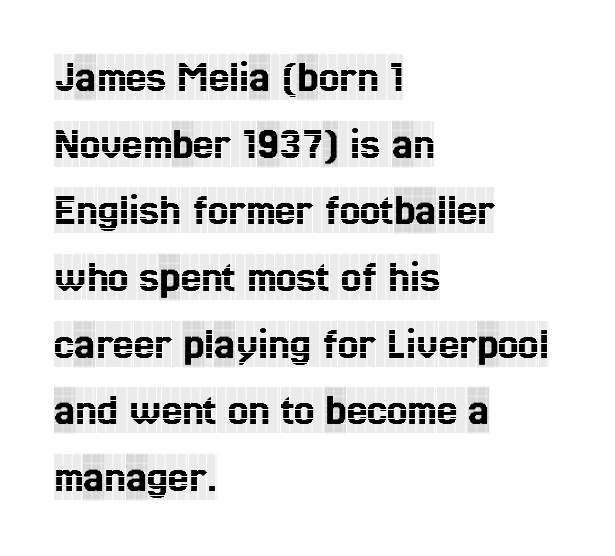
Q: Is the text italic (slanted)? A: No, it is upright.
Q: Is the typeface a serif or a sans-serif typeface? A: Serif.
Q: Is the text underlined? A: No.
Q: How is the paragraph aligned? A: Left-aligned.
Q: Is the spacing between letters normal or unusually wide? A: Normal.
Q: Is the spacing between lines tight, normal or loose? A: Normal.
Q: Width (condensed, normal, or wide)? A: Condensed.
Q: x-height? A: Large.
Q: Monospaced? A: No.
